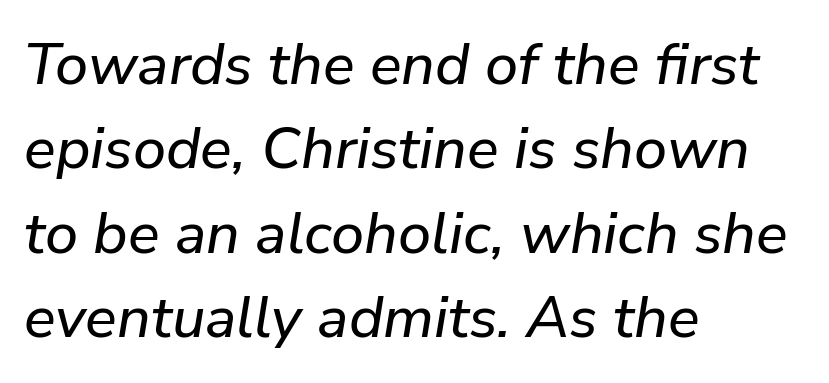
Q: Is the text italic (slanted)? A: Yes, it leans right by about 9 degrees.
Q: Is the text underlined? A: No.
Q: How is the paragraph aligned? A: Left-aligned.
Q: Is the spacing between letters normal or unusually wide? A: Normal.
Q: Is the spacing between lines tight, normal or loose? A: Normal.
Q: Width (condensed, normal, or wide)? A: Normal.
Q: Stroke contrast? A: Low.
Q: x-height? A: Medium.
Q: Monospaced? A: No.
